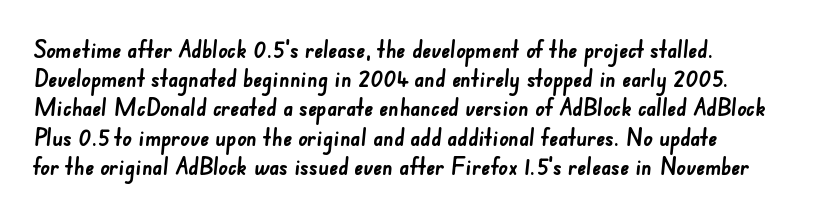
{"bold": "yes", "underline": "no", "align": "left", "line_spacing": "normal", "line_spacing_ratio": 1.27, "letter_spacing": "normal", "letter_spacing_em": 0.0, "glyph_px": 23}
